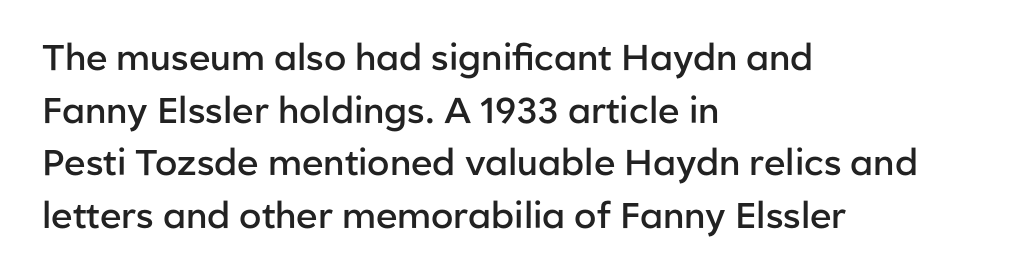
The image shows 36 px semibold sans-serif type, upright; set left-aligned, normal line spacing (1.46x), normal letter spacing, not underlined; low stroke contrast and a medium x-height.
